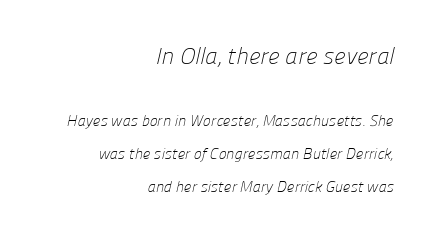
{"bold": "no", "underline": "no", "align": "right", "line_spacing": "loose", "line_spacing_ratio": 2.2, "letter_spacing": "normal", "letter_spacing_em": 0.0, "larger_block": "first", "size_ratio": 1.53, "glyph_px": 23}
